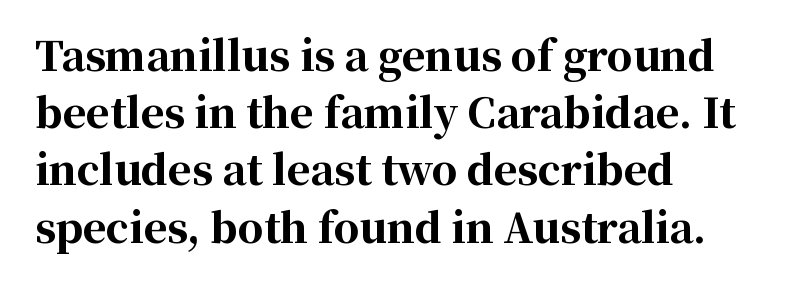
The image shows 40 px bold serif type, upright; set left-aligned, normal line spacing (1.43x), normal letter spacing, not underlined; high stroke contrast and a medium x-height.
